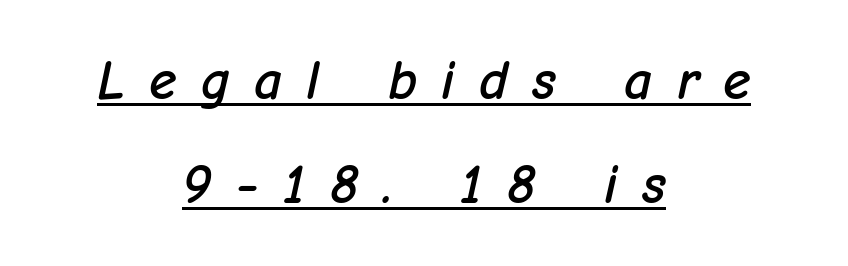
The image shows 56 px text type, italic (leaning right); set centered, line spacing 1.86x, unusually wide letter spacing (+0.43 em), underlined; low stroke contrast and a medium x-height.
